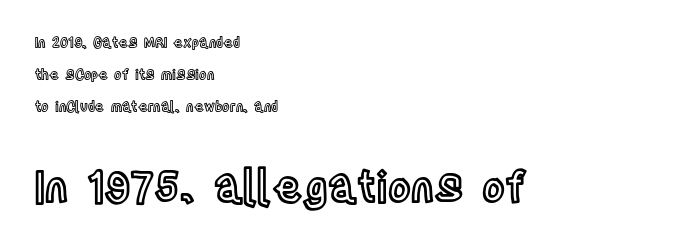
The image shows 43 px condensed type, upright; set left-aligned, loose line spacing (2.29x), normal letter spacing, not underlined; the second (bottom) block is 3.07x larger; a large x-height.
